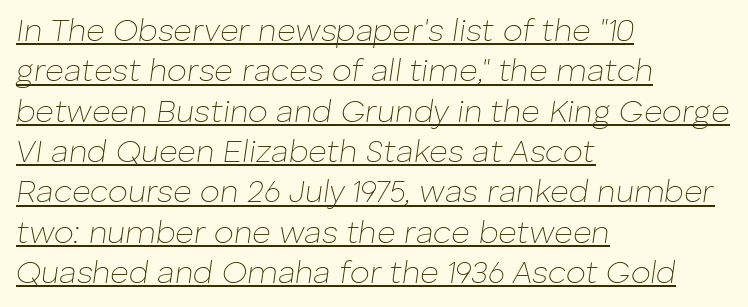
The image shows 32 px thin type, italic (leaning right); set left-aligned, normal line spacing (1.26x), normal letter spacing, underlined; low stroke contrast and a medium x-height.
